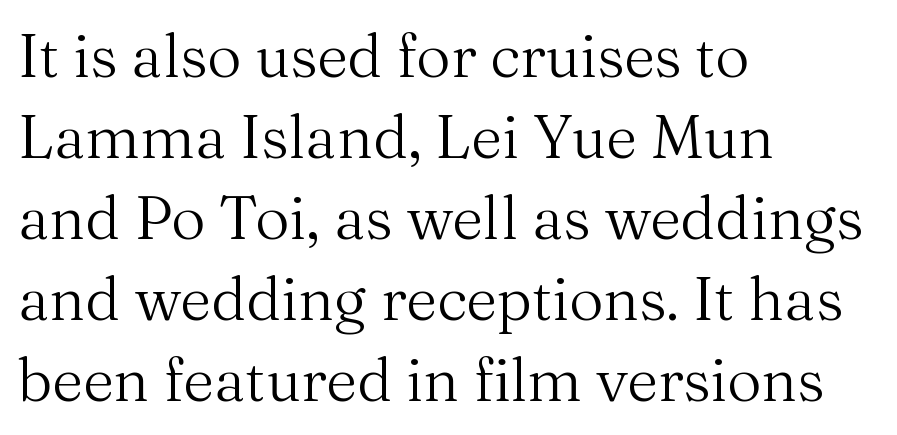
The image shows 60 px regular-weight serif type, upright; set left-aligned, normal line spacing (1.35x), normal letter spacing, not underlined; medium stroke contrast and a medium x-height.
